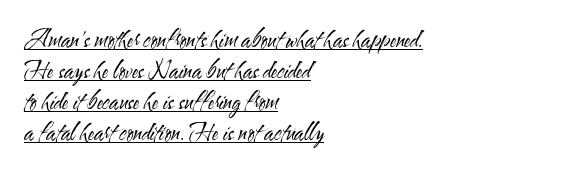
The image shows 23 px text type; set left-aligned, normal line spacing (1.35x), normal letter spacing, underlined.
